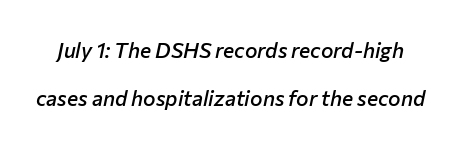
{"italic": "yes", "lean": "right", "slant_degrees": 12, "bold": "semi", "underline": "no", "line_spacing": "loose", "line_spacing_ratio": 2.3, "letter_spacing": "normal", "letter_spacing_em": 0.0, "glyph_px": 21}
